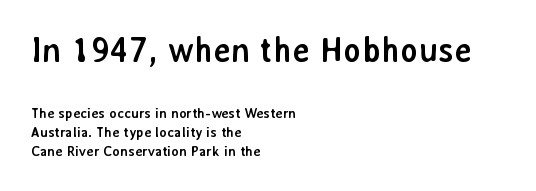
{"serif": "no", "italic": "no", "bold": "yes", "weight": "semibold", "width": "normal", "stroke_contrast": "low", "x_height": "medium", "monospaced": "no", "underline": "no", "align": "left", "line_spacing": "normal", "line_spacing_ratio": 1.37, "letter_spacing": "normal", "letter_spacing_em": 0.0, "larger_block": "first", "size_ratio": 2.43, "glyph_px": 34}
